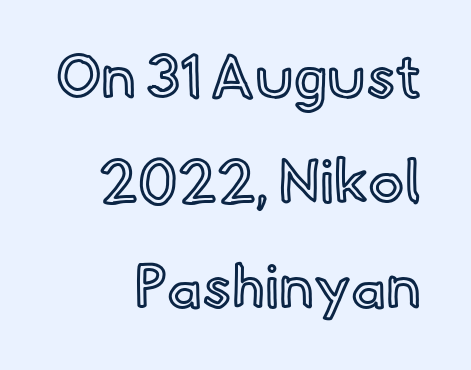
Q: Is the text italic (slanted)? A: No, it is upright.
Q: Is the text underlined? A: No.
Q: How is the paragraph aligned? A: Right-aligned.
Q: Is the spacing between letters normal or unusually wide? A: Normal.
Q: Width (condensed, normal, or wide)? A: Normal.
Q: x-height? A: Small.
Q: Monospaced? A: No.
